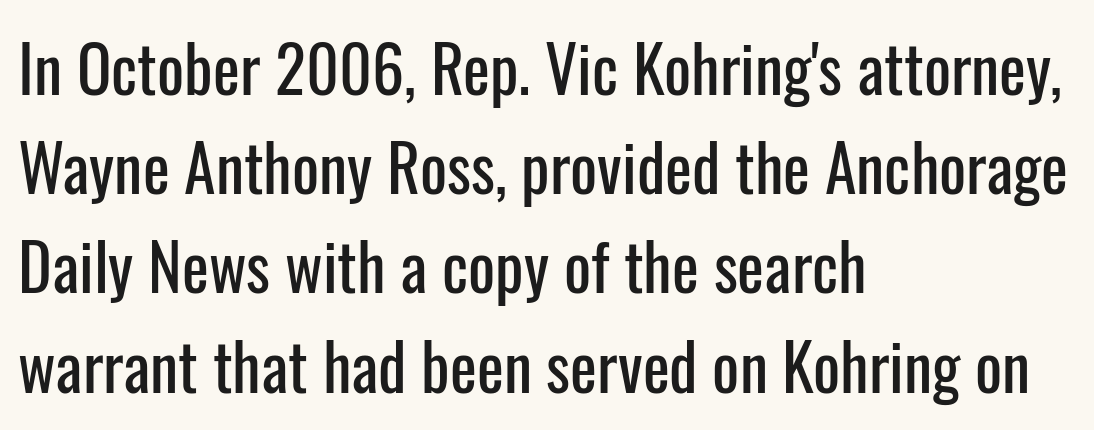
Q: Is the text italic (slanted)? A: No, it is upright.
Q: Is the typeface a serif or a sans-serif typeface? A: Sans-serif.
Q: Is the text underlined? A: No.
Q: How is the paragraph aligned? A: Left-aligned.
Q: Is the spacing between letters normal or unusually wide? A: Normal.
Q: Is the spacing between lines tight, normal or loose? A: Normal.
Q: Width (condensed, normal, or wide)? A: Condensed.
Q: Stroke contrast? A: Low.
Q: x-height? A: Medium.
Q: Monospaced? A: No.
